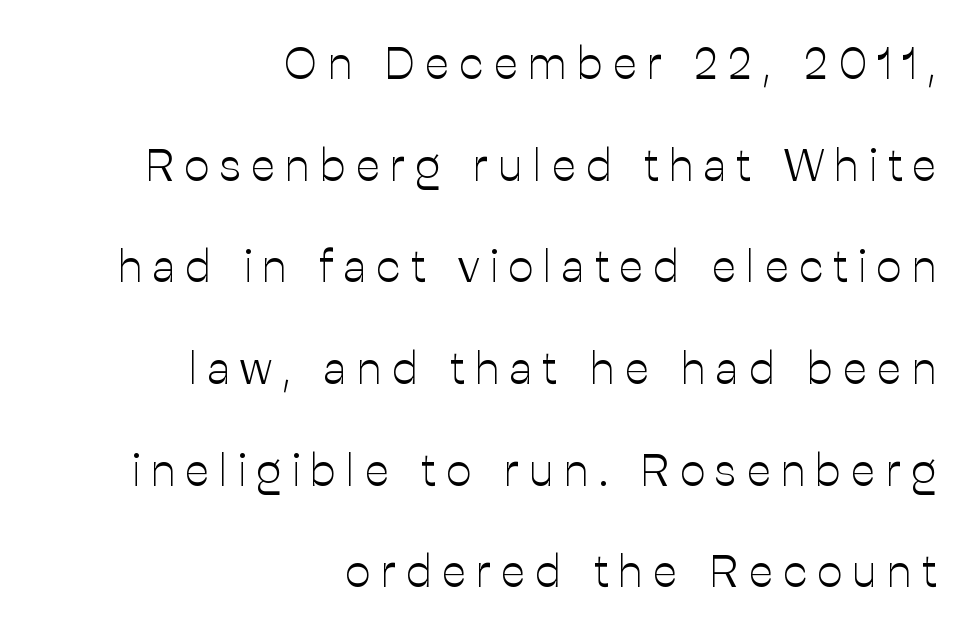
A roman cut, with each character standing at attention. These lines stand farther apart than default settings would place them. The letters advance in unequal steps, a hallmark of proportional type. Each row of text sits above clean, open space. Here the glyphs are tracked loosely, breaking word shapes into spaced letters.
